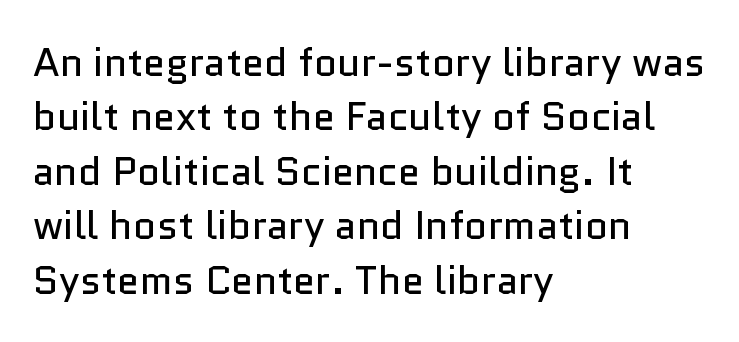
{"serif": "no", "italic": "no", "bold": "no", "weight": "regular", "width": "normal", "stroke_contrast": "low", "x_height": "medium", "monospaced": "no", "underline": "no", "align": "left", "line_spacing": "normal", "line_spacing_ratio": 1.36, "letter_spacing": "normal", "letter_spacing_em": 0.0, "glyph_px": 40}
